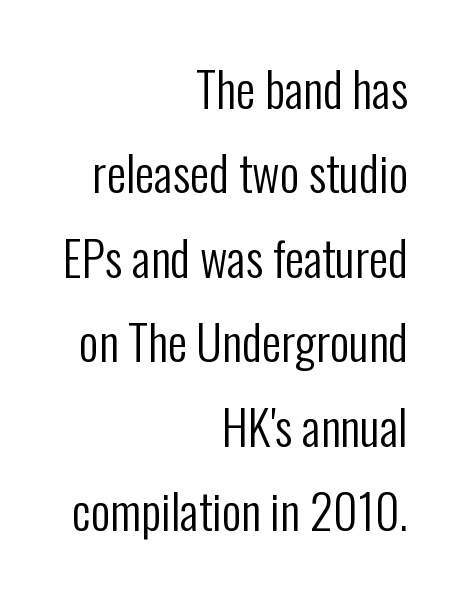
The image shows 48 px regular-weight, condensed sans-serif type, upright; set right-aligned, line spacing 1.76x, normal letter spacing, not underlined; low stroke contrast and a medium x-height.
